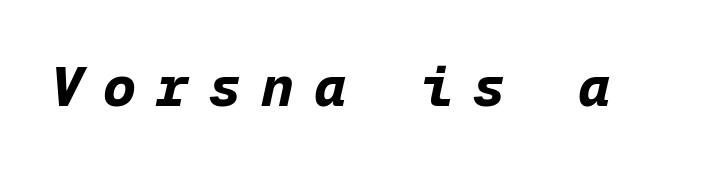
{"italic": "yes", "lean": "right", "slant_degrees": 12, "bold": "yes", "weight": "bold", "width": "normal", "stroke_contrast": "low", "x_height": "medium", "monospaced": "yes", "underline": "no", "letter_spacing": "wide", "letter_spacing_em": 0.36, "glyph_px": 55}
